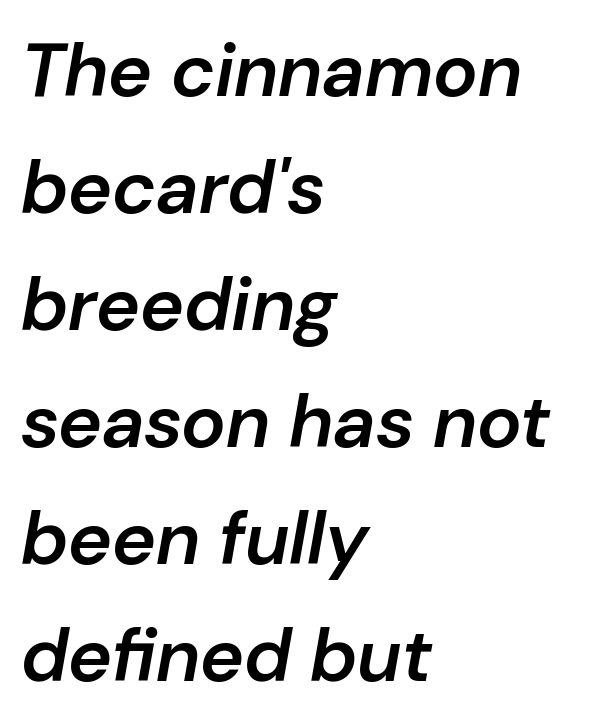
Descenders are the only things crossing below the line. Compared with typical body copy, the letter spacing here is the same. The compositor pushed each line to the left boundary. Note the varied advance widths — an 'i' is clearly narrower than an 'm'.
